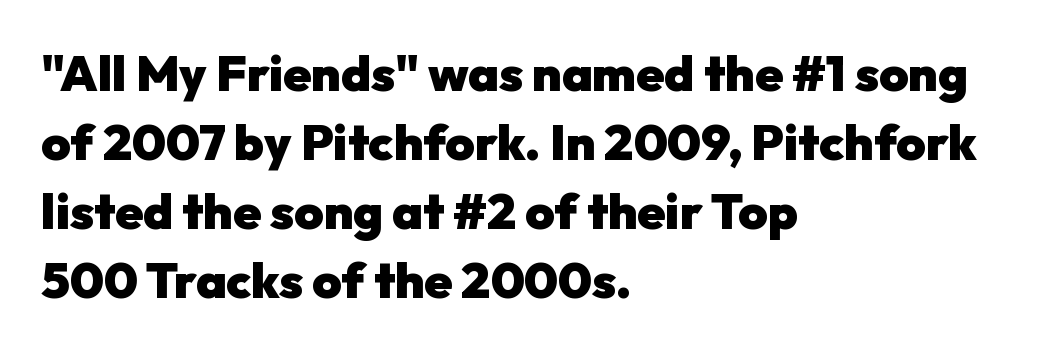
Q: Is the text bold? A: Yes.
Q: Is the text italic (slanted)? A: No, it is upright.
Q: Is the typeface a serif or a sans-serif typeface? A: Sans-serif.
Q: Is the text underlined? A: No.
Q: How is the paragraph aligned? A: Left-aligned.
Q: Is the spacing between letters normal or unusually wide? A: Normal.
Q: Is the spacing between lines tight, normal or loose? A: Normal.
Q: Width (condensed, normal, or wide)? A: Normal.
Q: Stroke contrast? A: Low.
Q: x-height? A: Medium.
Q: Monospaced? A: No.
